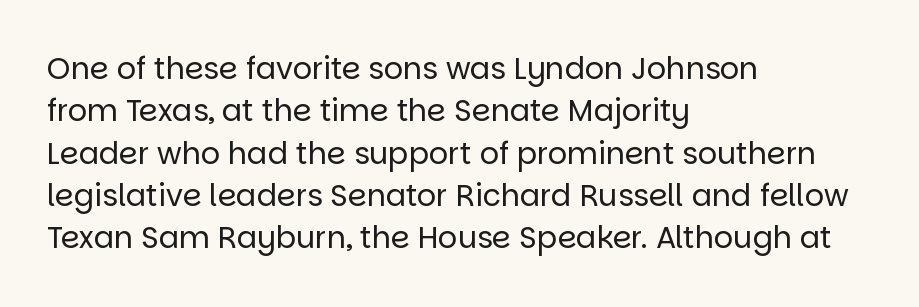
{"serif": "no", "italic": "no", "bold": "no", "weight": "regular", "width": "normal", "stroke_contrast": "low", "x_height": "large", "monospaced": "no", "underline": "no", "align": "left", "line_spacing": "normal", "line_spacing_ratio": 1.41, "letter_spacing": "normal", "letter_spacing_em": 0.0, "glyph_px": 30}
